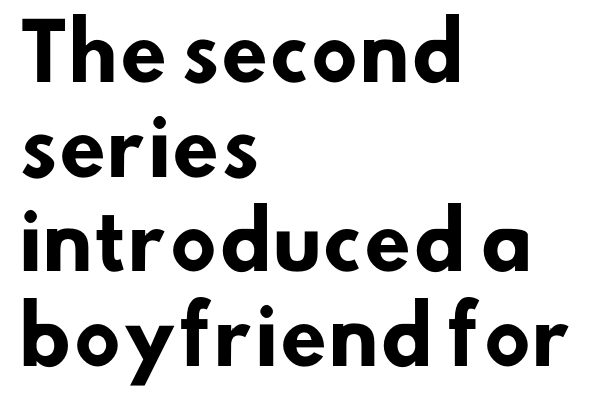
The image shows 77 px heavy sans-serif type; set left-aligned, line spacing 1.23x, normal letter spacing, not underlined; low stroke contrast and a small x-height.
